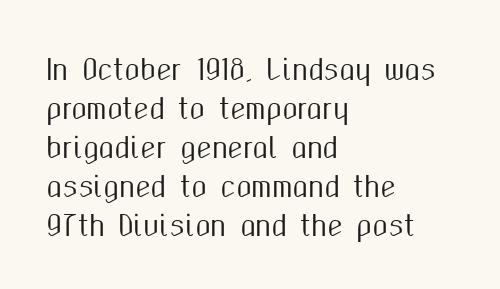
The image shows 28 px condensed sans-serif type, upright; set left-aligned, normal line spacing (1.39x), normal letter spacing, not underlined; medium stroke contrast and a medium x-height.
